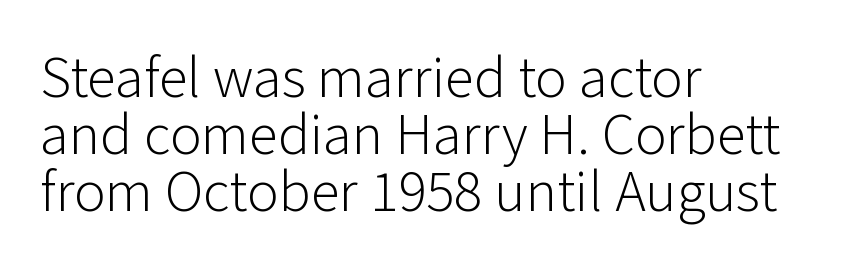
{"serif": "no", "italic": "no", "bold": "no", "weight": "light", "width": "normal", "stroke_contrast": "low", "x_height": "medium", "monospaced": "no", "underline": "no", "align": "left", "line_spacing": "tight", "line_spacing_ratio": 0.97, "letter_spacing": "normal", "letter_spacing_em": 0.0, "glyph_px": 59}
